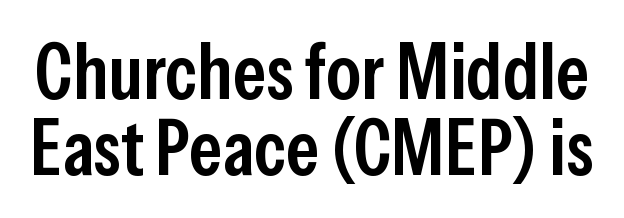
{"serif": "no", "italic": "no", "bold": "semi", "weight": "semibold", "width": "condensed", "stroke_contrast": "low", "x_height": "medium", "monospaced": "no", "underline": "no", "line_spacing": "tight", "line_spacing_ratio": 0.97, "letter_spacing": "normal", "letter_spacing_em": 0.0, "glyph_px": 78}
